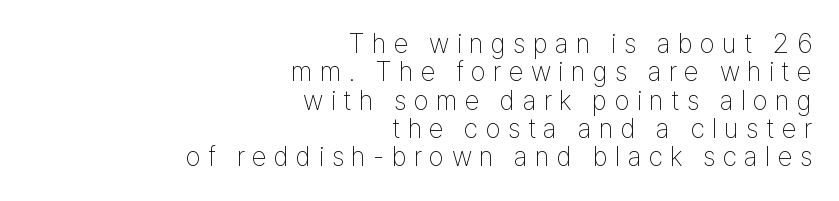
{"italic": "no", "bold": "no", "underline": "no", "align": "right", "line_spacing": "tight", "line_spacing_ratio": 1.05, "letter_spacing": "wide", "letter_spacing_em": 0.27, "glyph_px": 27}
